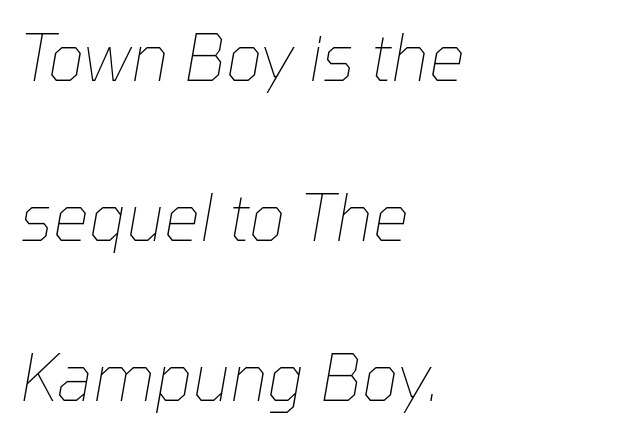
Tracking value appears to be zero — textbook default spacing. The glyphs are unaccompanied by any horizontal stroke below them. Character widths vary here, with narrow letters taking less room than wide ones. Vertical spacing — loose.
